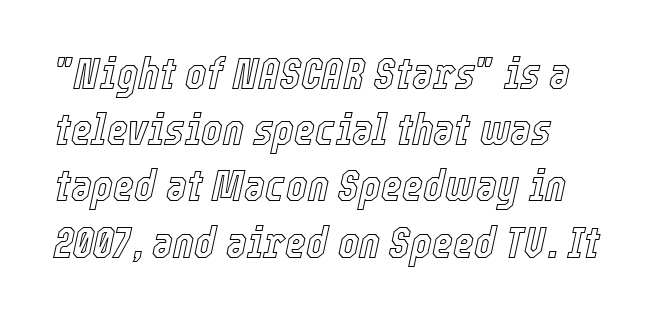
The image shows 45 px condensed type, italic (leaning right); set left-aligned, normal line spacing (1.25x), normal letter spacing, not underlined; a medium x-height.
